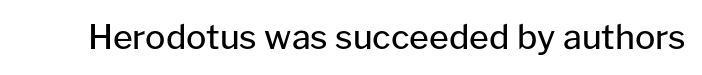
The image shows 34 px regular-weight sans-serif type, upright; set normal letter spacing, not underlined; low stroke contrast and a medium x-height.
